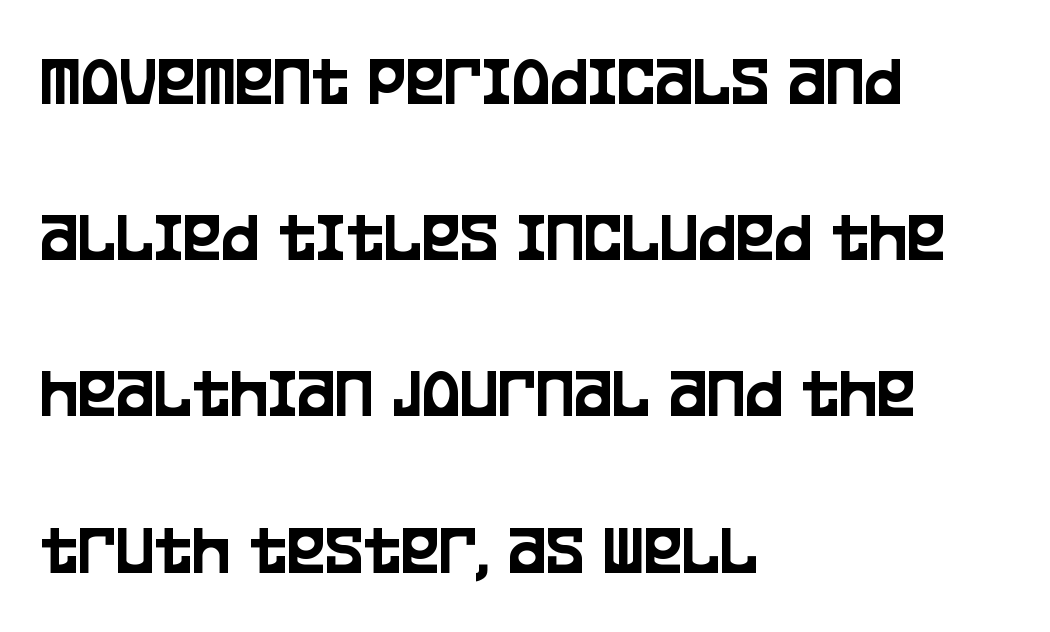
The image shows 72 px condensed sans-serif type, upright; set left-aligned, loose line spacing (2.17x), normal letter spacing, not underlined; low stroke contrast and a large x-height.
